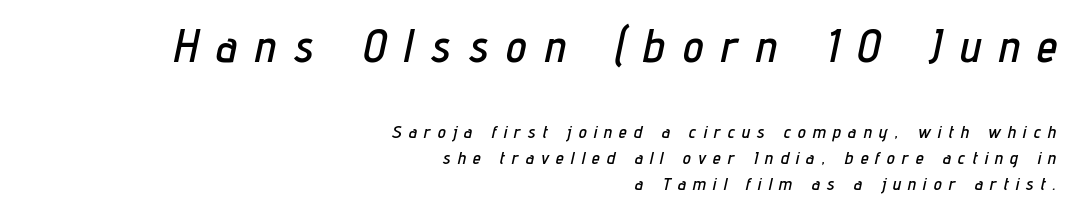
{"italic": "yes", "lean": "right", "slant_degrees": 12, "width": "condensed", "stroke_contrast": "low", "x_height": "medium", "monospaced": "no", "underline": "no", "align": "right", "line_spacing": "normal", "line_spacing_ratio": 1.44, "letter_spacing": "wide", "letter_spacing_em": 0.4, "larger_block": "first", "size_ratio": 2.56, "glyph_px": 46}
